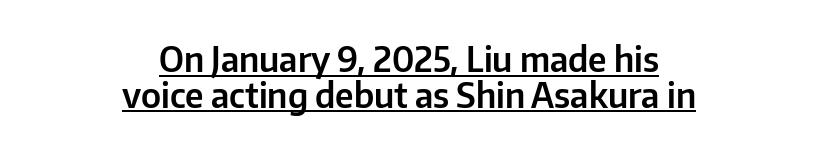
The image shows 34 px sans-serif type, upright; set centered, tight line spacing (1.05x), normal letter spacing, underlined; low stroke contrast and a medium x-height.
